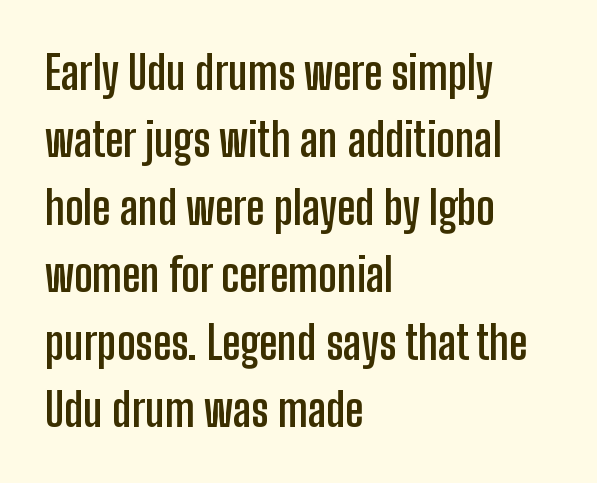
{"serif": "no", "italic": "no", "bold": "yes", "weight": "semibold", "width": "condensed", "stroke_contrast": "low", "x_height": "medium", "monospaced": "no", "underline": "no", "align": "left", "line_spacing": "normal", "line_spacing_ratio": 1.5, "letter_spacing": "normal", "letter_spacing_em": 0.0, "glyph_px": 45}
